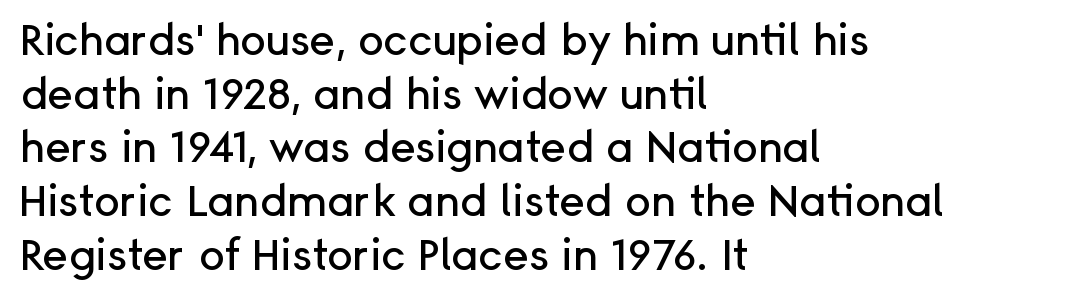
Q: Is the text italic (slanted)? A: No, it is upright.
Q: Is the typeface a serif or a sans-serif typeface? A: Sans-serif.
Q: Is the text underlined? A: No.
Q: How is the paragraph aligned? A: Left-aligned.
Q: Is the spacing between letters normal or unusually wide? A: Normal.
Q: Is the spacing between lines tight, normal or loose? A: Normal.
Q: Width (condensed, normal, or wide)? A: Normal.
Q: Stroke contrast? A: Low.
Q: x-height? A: Medium.
Q: Monospaced? A: No.
